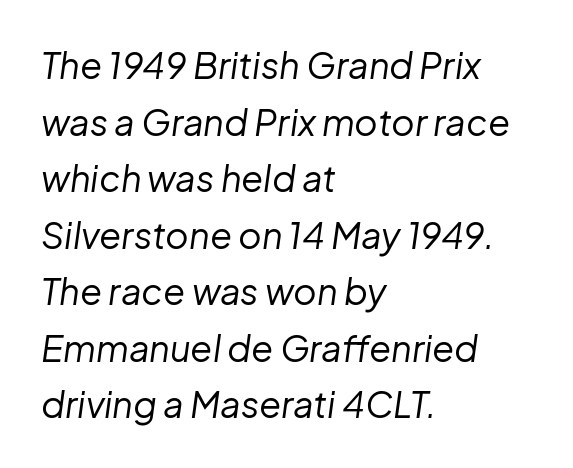
A typesetter would call this proportional, since set widths differ per character. The passage shown leans; its letterforms are oblique. The baseline area is clear. The compositor pushed each line to the left boundary.
